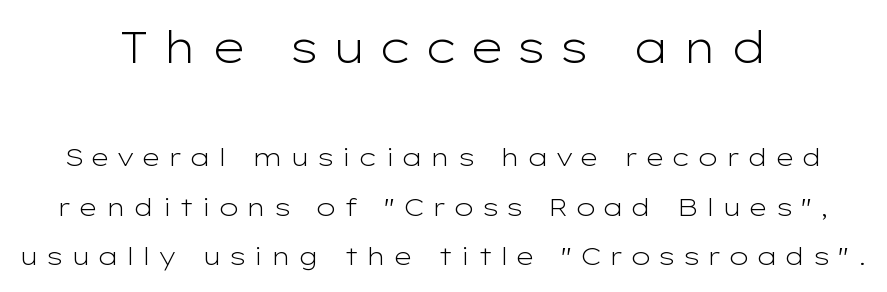
The image shows 44 px light, wide sans-serif type, upright; set centered, loose line spacing (1.98x), unusually wide letter spacing (+0.29 em), not underlined; the first (top) block is 1.76x larger; low stroke contrast and a medium x-height.
